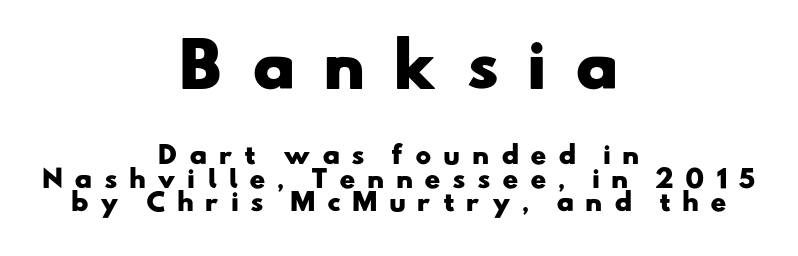
The image shows 59 px heavy, wide sans-serif type; set centered, tight line spacing (0.97x), unusually wide letter spacing (+0.47 em), not underlined; the first (top) block is 2.46x larger; low stroke contrast and a small x-height.
